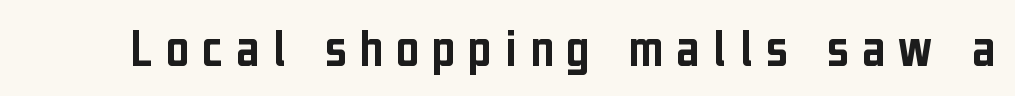
The axis of the letterforms is exactly vertical. Looks like regular typesetting: each glyph gets only the width it needs. There is plenty of visible air inserted between adjacent glyphs. Serif or sans? Sans — the stroke terminals are bare.
